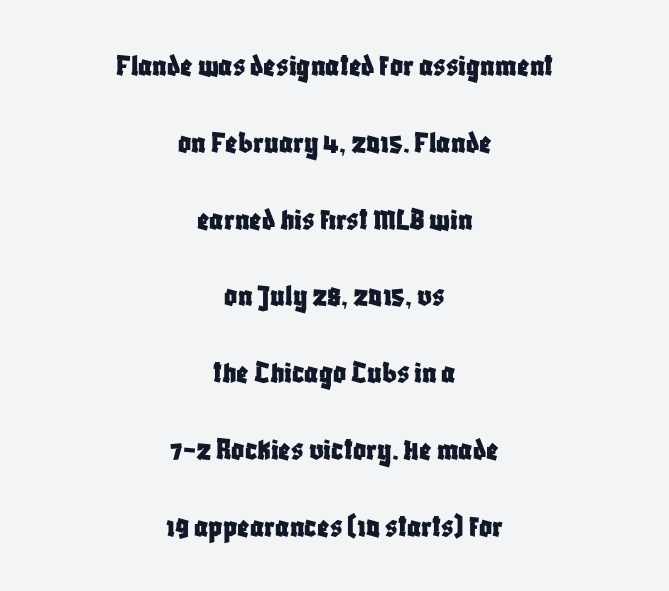
You could call the tracking neutral — neither tight nor loose. Here the designer chose a conventional face with non-uniform glyph widths. Is there any slant? The stems are plumb. The passage shown stacks its lines with a broad gap. Are there feet on the stems? There aren't — it's a sans.
